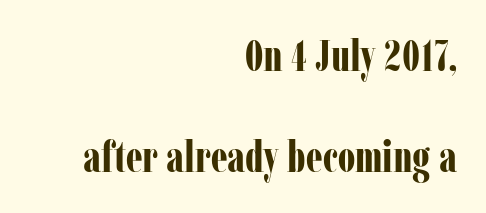
The image shows 44 px bold, condensed serif type, upright; set right-aligned, loose line spacing (2.3x), normal letter spacing, not underlined; low stroke contrast and a medium x-height.
